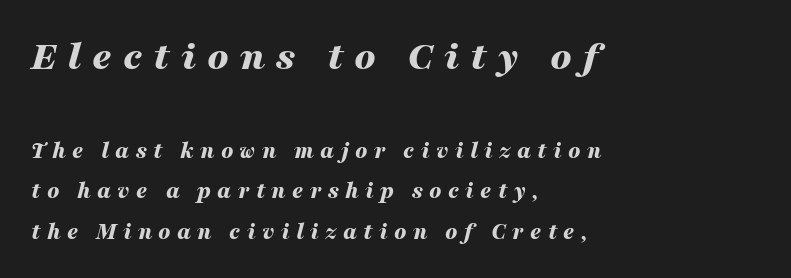
{"italic": "yes", "lean": "right", "slant_degrees": 16, "bold": "yes", "weight": "bold", "width": "wide", "stroke_contrast": "medium", "x_height": "medium", "monospaced": "no", "underline": "no", "align": "left", "line_spacing": "normal", "line_spacing_ratio": 1.69, "letter_spacing": "wide", "letter_spacing_em": 0.26, "larger_block": "first", "size_ratio": 1.75, "glyph_px": 42}
